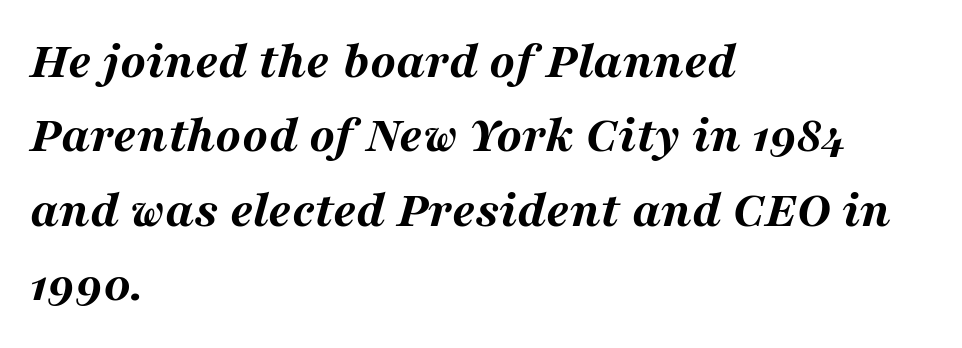
Is this a fixed-width face? No — the glyphs have proportional, varying widths. The face used here has the dense, thick strokes of a bold. Horizontally, the lines are justified to the leading edge only. The typography opts for an oblique posture over an upright one. Vertical spacing — default. This rendering leaves character spacing at its baseline value.
